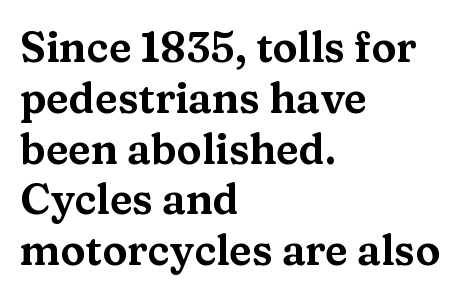
Q: Is the text italic (slanted)? A: No, it is upright.
Q: Is the typeface a serif or a sans-serif typeface? A: Serif.
Q: Is the text underlined? A: No.
Q: How is the paragraph aligned? A: Left-aligned.
Q: Is the spacing between letters normal or unusually wide? A: Normal.
Q: Width (condensed, normal, or wide)? A: Wide.
Q: Stroke contrast? A: Medium.
Q: x-height? A: Medium.
Q: Monospaced? A: No.
